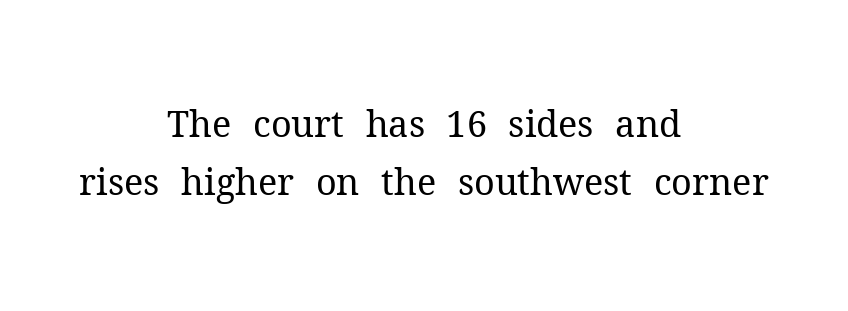
{"serif": "yes", "italic": "no", "bold": "no", "weight": "regular", "width": "normal", "stroke_contrast": "medium", "x_height": "medium", "monospaced": "no", "underline": "no", "align": "center", "line_spacing": "normal", "line_spacing_ratio": 1.61, "letter_spacing": "normal", "letter_spacing_em": 0.0, "glyph_px": 36}
